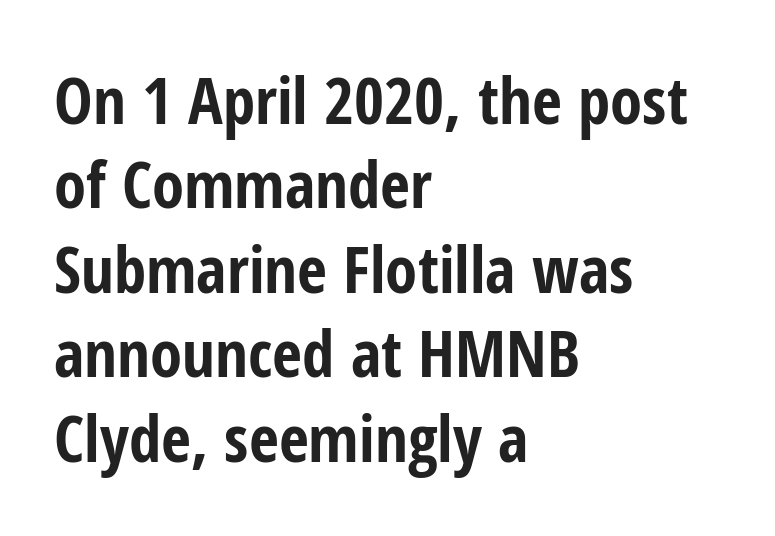
Q: Is the text bold? A: Yes.
Q: Is the text italic (slanted)? A: No, it is upright.
Q: Is the typeface a serif or a sans-serif typeface? A: Sans-serif.
Q: Is the text underlined? A: No.
Q: How is the paragraph aligned? A: Left-aligned.
Q: Is the spacing between letters normal or unusually wide? A: Normal.
Q: Is the spacing between lines tight, normal or loose? A: Normal.
Q: Width (condensed, normal, or wide)? A: Condensed.
Q: Stroke contrast? A: Low.
Q: x-height? A: Medium.
Q: Monospaced? A: No.
